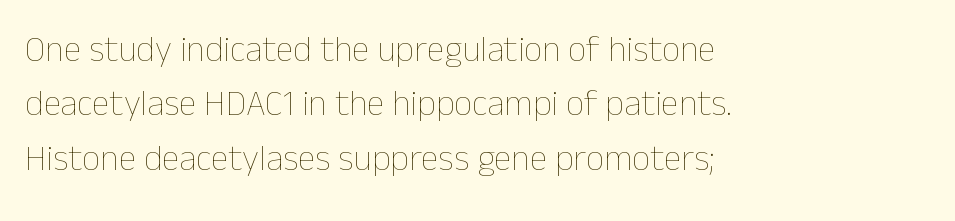
{"italic": "no", "bold": "no", "weight": "thin", "width": "normal", "stroke_contrast": "low", "x_height": "medium", "monospaced": "no", "underline": "no", "align": "left", "line_spacing": "normal", "line_spacing_ratio": 1.51, "letter_spacing": "normal", "letter_spacing_em": 0.0, "glyph_px": 36}
